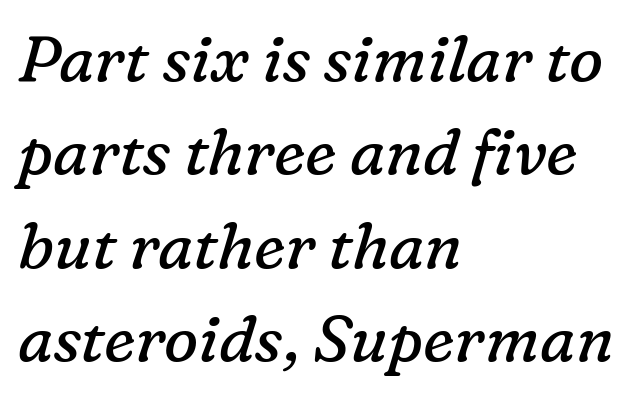
Do the characters align in a grid? No, the font is proportional. Tracking here is standard; glyphs follow each other at the usual distance. The lines are quadded left. Summary of vertical rhythm: regular, with standard interline spacing.
